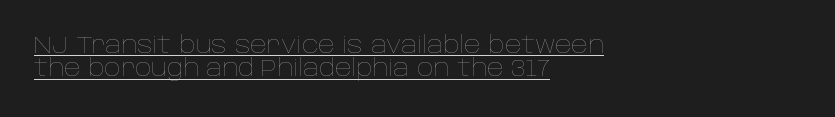
{"italic": "no", "bold": "no", "underline": "yes", "align": "left", "line_spacing": "tight", "line_spacing_ratio": 1.01, "letter_spacing": "normal", "letter_spacing_em": 0.0, "glyph_px": 23}
